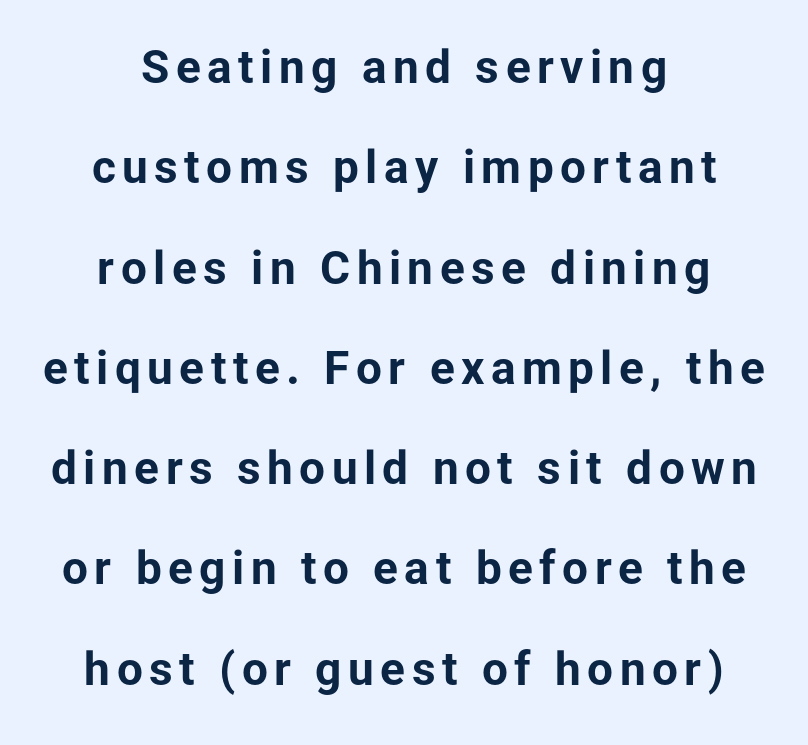
{"serif": "no", "italic": "no", "bold": "yes", "weight": "bold", "width": "normal", "stroke_contrast": "low", "x_height": "medium", "monospaced": "no", "underline": "no", "align": "center", "line_spacing": "loose", "line_spacing_ratio": 2.18, "glyph_px": 46}
